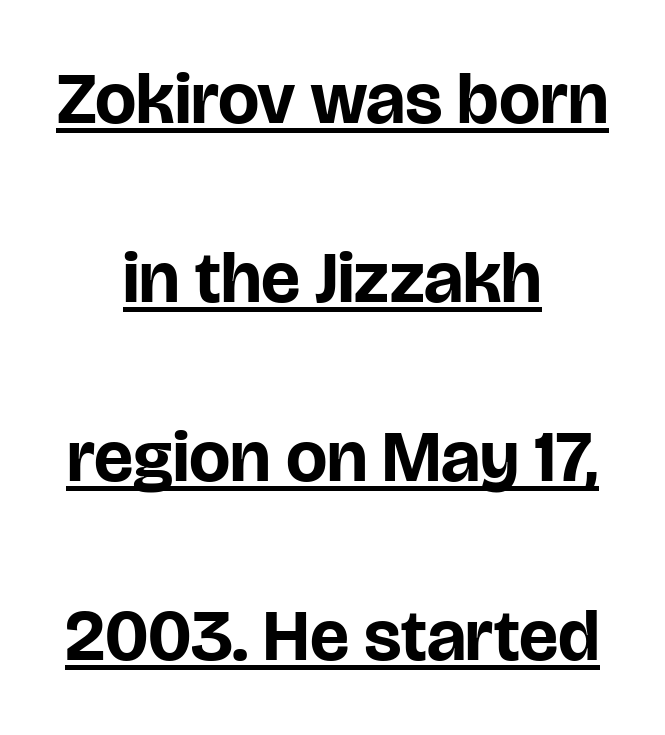
The image shows 73 px bold sans-serif type, upright; set centered, loose line spacing (2.45x), normal letter spacing, underlined; low stroke contrast and a large x-height.
